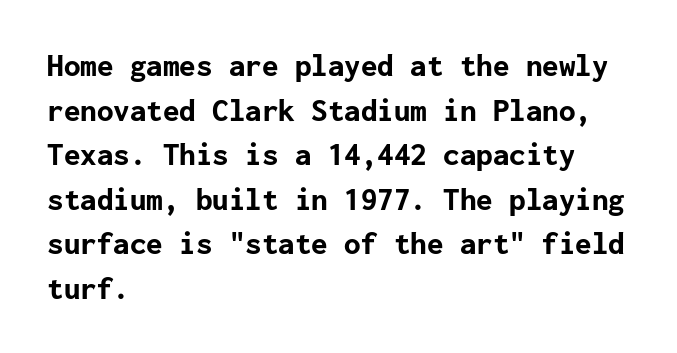
The image shows 33 px bold sans-serif type, upright; set left-aligned, normal line spacing (1.35x), normal letter spacing, not underlined; low stroke contrast and a medium x-height.
